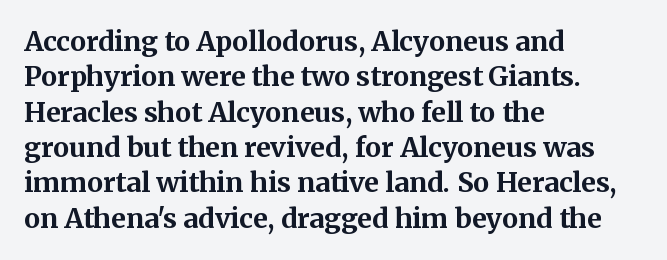
A clean baseline with only descenders dipping below it. These lines stack with their left ends in a neat column. Regular leading. Pretty heavy lettering here — definitely bold. Does extra space separate the letters? No, they use regular spacing.
